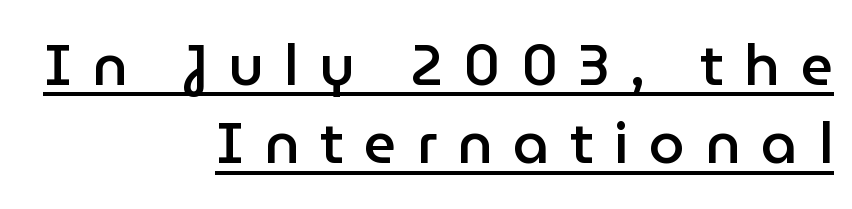
{"serif": "no", "italic": "no", "bold": "semi", "weight": "semibold", "width": "normal", "stroke_contrast": "low", "x_height": "medium", "monospaced": "no", "underline": "yes", "align": "right", "line_spacing": "normal", "line_spacing_ratio": 1.37, "letter_spacing": "wide", "letter_spacing_em": 0.36, "glyph_px": 57}
